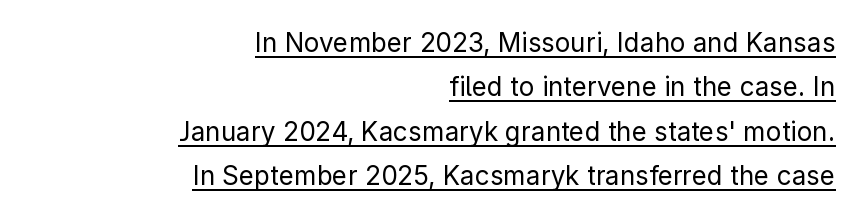
The ragged edge is on the left, which tells us the setting is flush right. The gaps between neighbouring characters are ordinary and unremarkable. The strokes are not fattened; the text isn't bold. Emphasis is given by a line drawn under the lettering. The lettering holds an erect, upright posture throughout.
